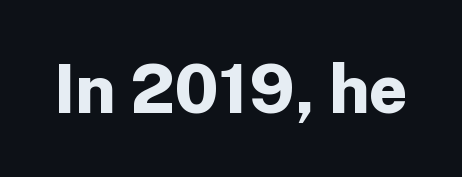
The image shows 68 px bold sans-serif type, upright; set normal letter spacing, not underlined; low stroke contrast and a medium x-height.
